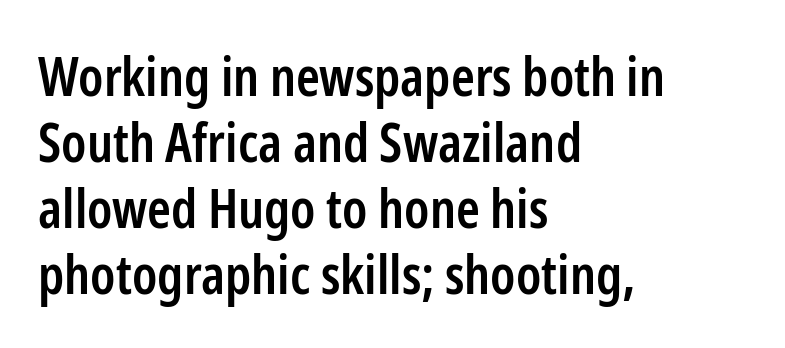
The image shows 54 px semibold, condensed sans-serif type, upright; set left-aligned, line spacing 1.22x, normal letter spacing, not underlined; low stroke contrast and a medium x-height.
